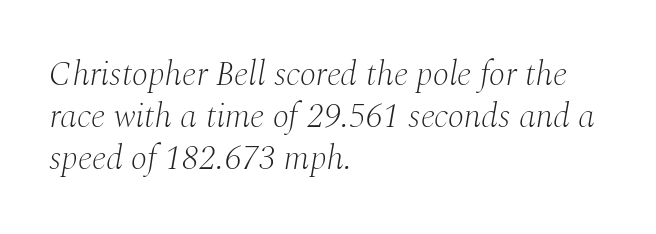
The image shows 34 px light serif type, italic (leaning right); set left-aligned, line spacing 1.23x, normal letter spacing, not underlined; medium stroke contrast and a medium x-height.
